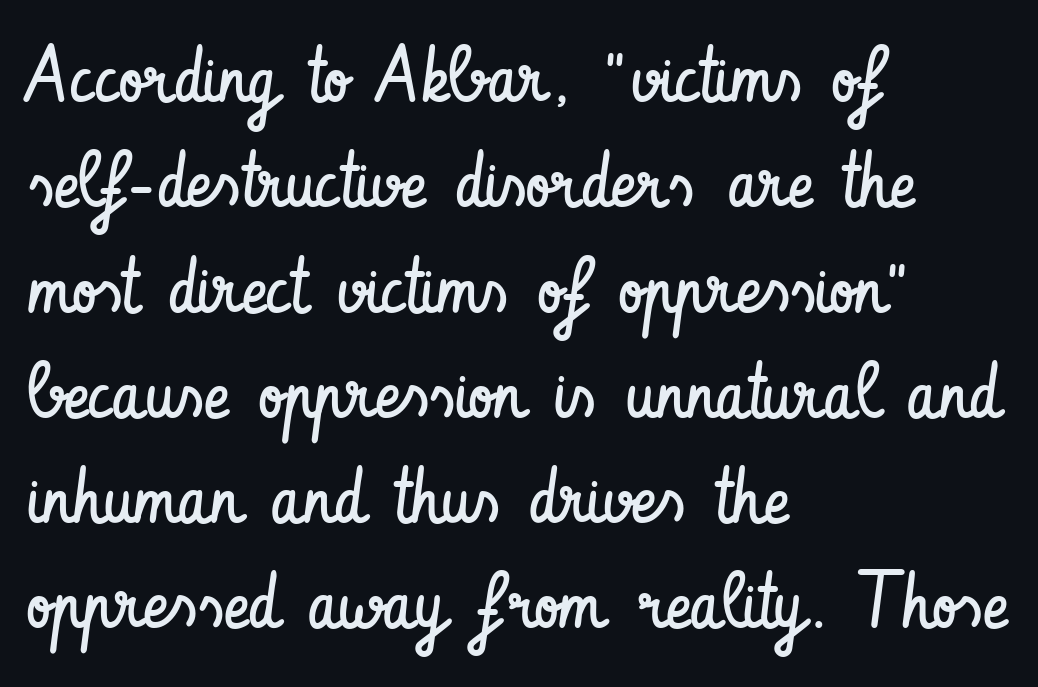
The image shows 78 px regular-weight, condensed sans-serif type, upright; set left-aligned, normal line spacing (1.35x), normal letter spacing, not underlined; low stroke contrast and a small x-height.
